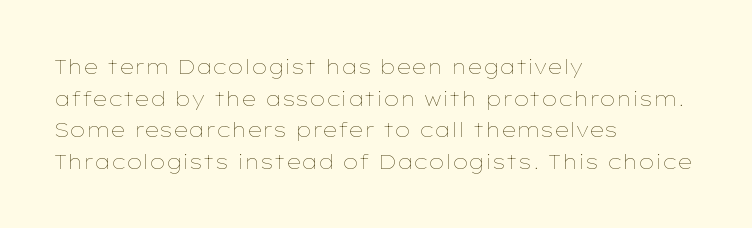
Teacher's note: observe the even left margin — that is flush-left alignment. The passage shown is not underscored anywhere. The rendering uses a moderate line-height, typical for paragraphs. Ascenders rise straight up at ninety degrees. Nobody touched the tracking dial on this one.
